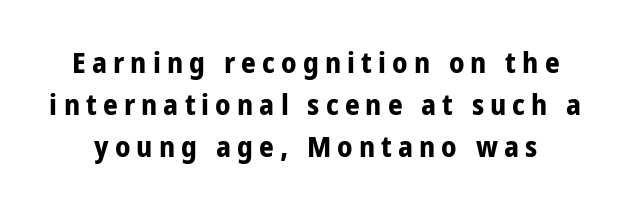
{"serif": "no", "italic": "no", "bold": "yes", "weight": "bold", "width": "normal", "stroke_contrast": "low", "x_height": "medium", "monospaced": "no", "underline": "no", "line_spacing": "normal", "line_spacing_ratio": 1.44, "letter_spacing": "wide", "letter_spacing_em": 0.21, "glyph_px": 29}
